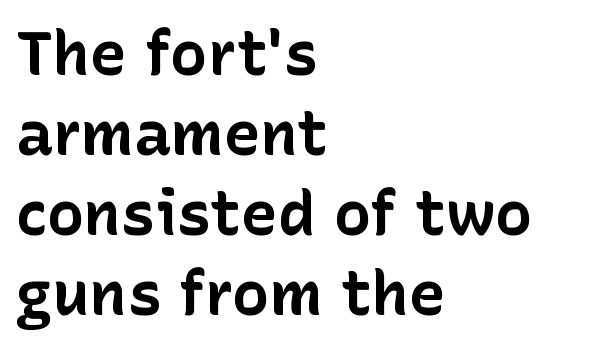
The image shows 62 px bold sans-serif type, upright; set left-aligned, normal line spacing (1.29x), normal letter spacing, not underlined; low stroke contrast and a medium x-height.
